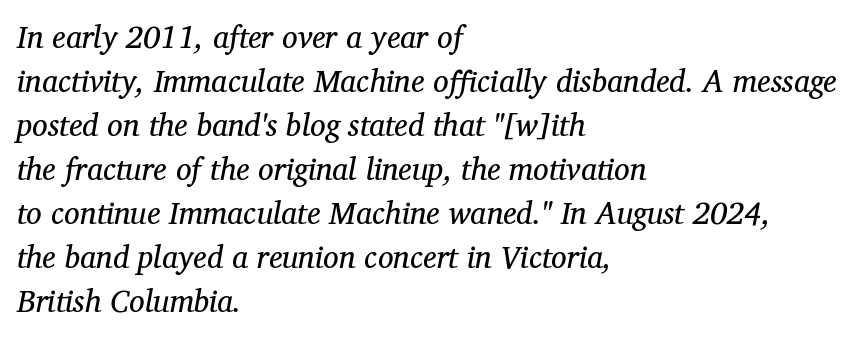
Q: Is the text bold? A: No.
Q: Is the text italic (slanted)? A: Yes, it leans right by about 12 degrees.
Q: Is the typeface a serif or a sans-serif typeface? A: Serif.
Q: Is the text underlined? A: No.
Q: How is the paragraph aligned? A: Left-aligned.
Q: Is the spacing between letters normal or unusually wide? A: Normal.
Q: Is the spacing between lines tight, normal or loose? A: Normal.
Q: Width (condensed, normal, or wide)? A: Normal.
Q: Stroke contrast? A: Medium.
Q: x-height? A: Medium.
Q: Monospaced? A: No.
